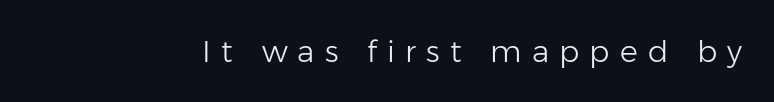
The image shows 30 px light sans-serif type, upright; set unusually wide letter spacing (+0.34 em), not underlined; low stroke contrast and a medium x-height.
